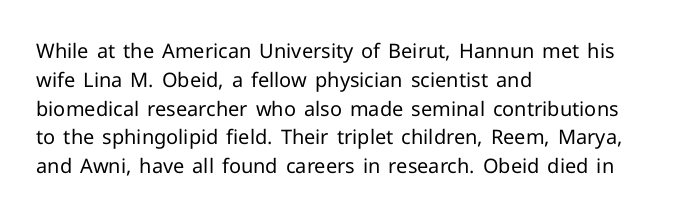
The image shows 20 px text type, upright; set left-aligned, normal line spacing (1.44x), normal letter spacing, not underlined.
